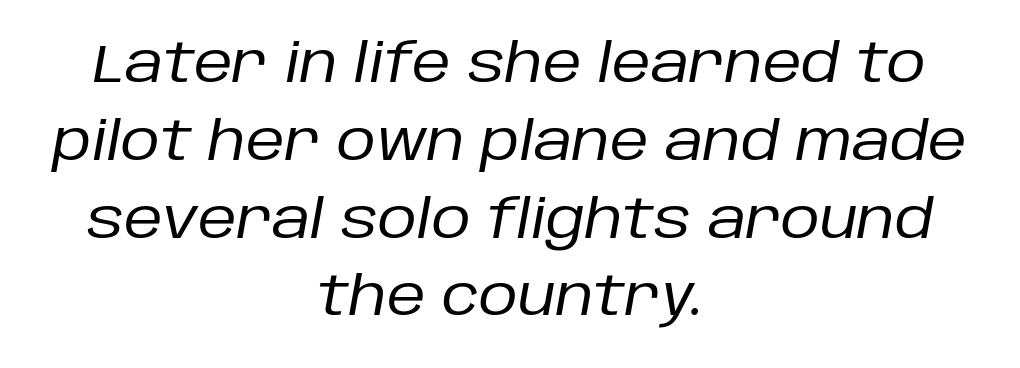
What stands out about the letter spacing? Nothing — it is the standard amount. This sample uses an oblique cut, with every glyph tilted off the vertical. Rows of type keep a routine distance in the vertical direction. Is the stroke heavy? The answer is a plain regular-or-lighter. Here the designer chose a conventional face with non-uniform glyph widths. This rendering features lettering with no underline.
